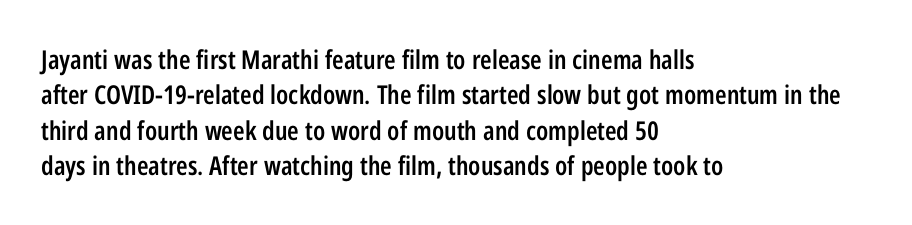
Q: Is the text bold? A: Semi-bold.
Q: Is the text italic (slanted)? A: No, it is upright.
Q: Is the text underlined? A: No.
Q: How is the paragraph aligned? A: Left-aligned.
Q: Is the spacing between letters normal or unusually wide? A: Normal.
Q: Is the spacing between lines tight, normal or loose? A: Normal.
